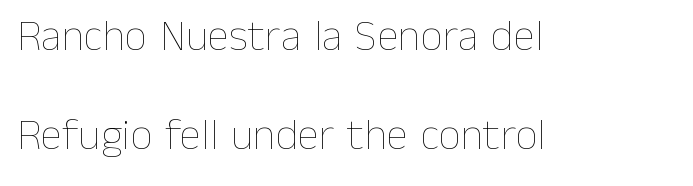
The image shows 44 px thin type, upright; set left-aligned, loose line spacing (2.25x), normal letter spacing, not underlined; low stroke contrast and a medium x-height.
